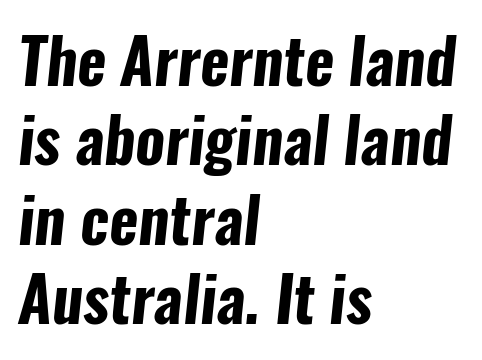
The image shows 62 px bold, condensed sans-serif type; set left-aligned, normal line spacing (1.28x), normal letter spacing, not underlined; low stroke contrast and a medium x-height.
